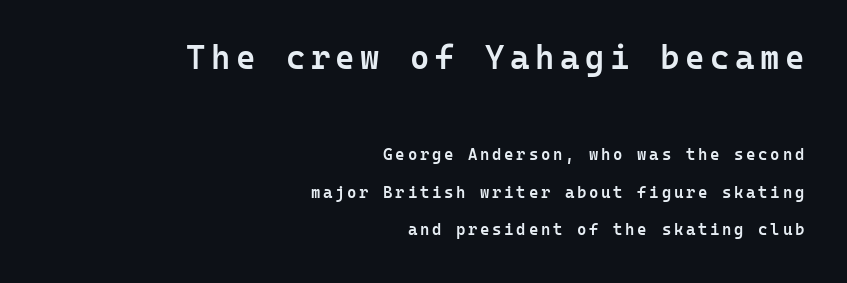
Q: Is the text bold? A: Semi-bold.
Q: Is the text italic (slanted)? A: No, it is upright.
Q: Is the typeface a serif or a sans-serif typeface? A: Sans-serif.
Q: Is the text underlined? A: No.
Q: How is the paragraph aligned? A: Right-aligned.
Q: Is the spacing between lines tight, normal or loose? A: Loose.
Q: Which block of text is set in a larger size, the first (top) or the second (bottom)? A: The first (top) one.
Q: Width (condensed, normal, or wide)? A: Normal.
Q: Stroke contrast? A: Low.
Q: x-height? A: Medium.
Q: Monospaced? A: Yes.
